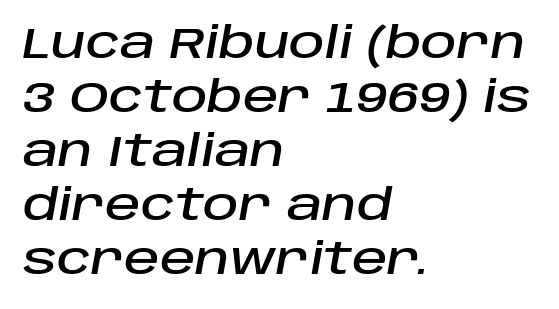
A bare baseline throughout the passage. Caption: standard tracking, unaltered. Teacher's note: observe the even left margin — that is flush-left alignment. These lines were composed using italics.
